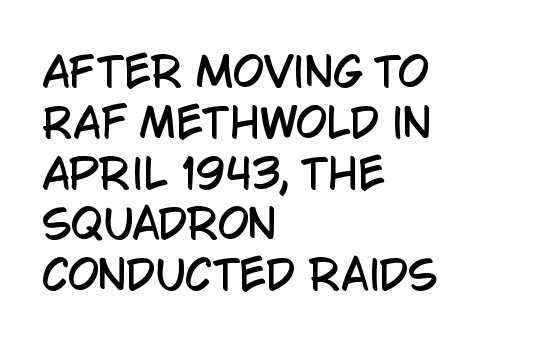
{"serif": "no", "italic": "no", "width": "condensed", "stroke_contrast": "low", "x_height": "large", "monospaced": "no", "underline": "no", "align": "left", "line_spacing": "normal", "line_spacing_ratio": 1.27, "letter_spacing": "normal", "letter_spacing_em": 0.0, "glyph_px": 40}
